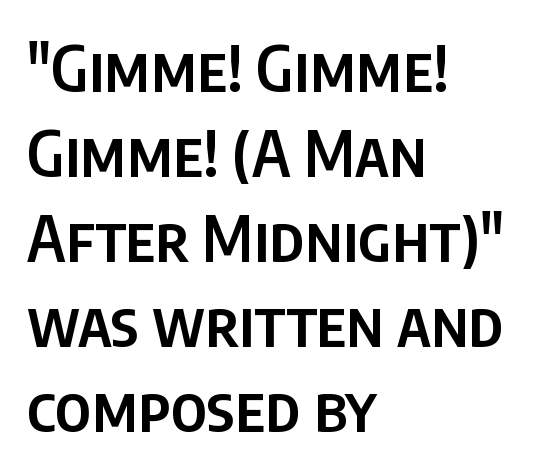
{"serif": "no", "italic": "no", "bold": "semi", "weight": "semibold", "width": "condensed", "stroke_contrast": "low", "x_height": "large", "monospaced": "no", "underline": "no", "align": "left", "line_spacing": "normal", "line_spacing_ratio": 1.35, "letter_spacing": "normal", "letter_spacing_em": 0.0, "glyph_px": 63}
